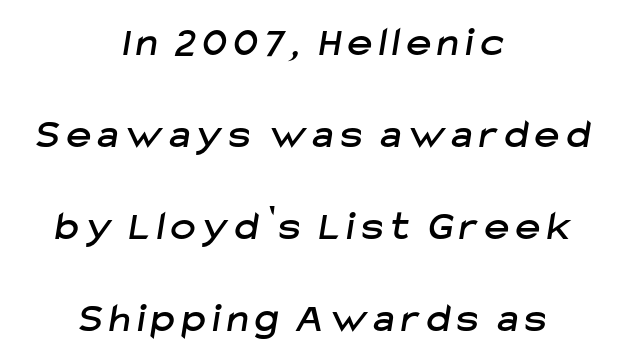
Q: Is the typeface a serif or a sans-serif typeface? A: Sans-serif.
Q: Is the text underlined? A: No.
Q: How is the paragraph aligned? A: Centered.
Q: Is the spacing between lines tight, normal or loose? A: Loose.
Q: Width (condensed, normal, or wide)? A: Normal.
Q: Stroke contrast? A: Low.
Q: x-height? A: Medium.
Q: Monospaced? A: No.
